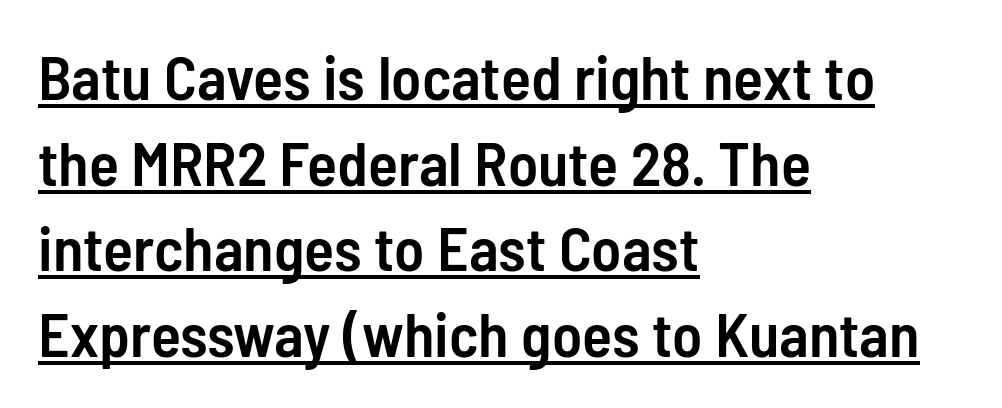
{"serif": "no", "italic": "no", "bold": "semi", "weight": "semibold", "width": "condensed", "stroke_contrast": "low", "x_height": "medium", "monospaced": "no", "underline": "yes", "align": "left", "line_spacing": "normal", "line_spacing_ratio": 1.38, "letter_spacing": "normal", "letter_spacing_em": 0.0, "glyph_px": 62}
